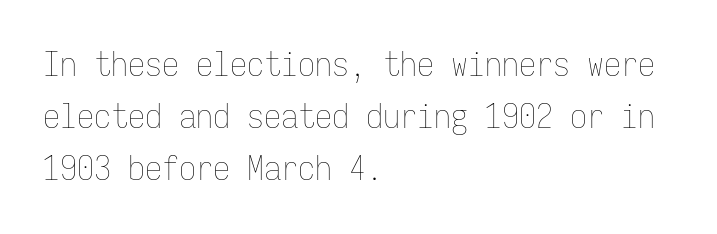
{"italic": "no", "bold": "no", "weight": "thin", "width": "condensed", "stroke_contrast": "low", "x_height": "medium", "monospaced": "yes", "underline": "no", "align": "left", "line_spacing": "normal", "line_spacing_ratio": 1.53, "letter_spacing": "normal", "letter_spacing_em": 0.0, "glyph_px": 34}
